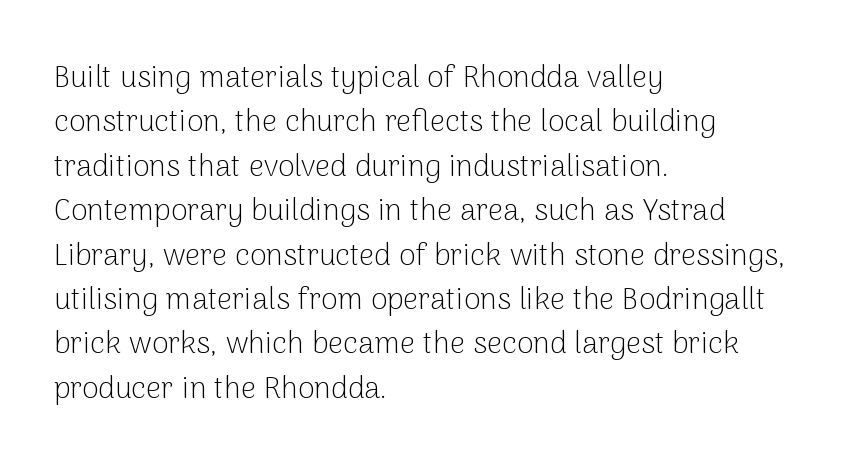
The image shows 30 px light sans-serif type, upright; set left-aligned, normal line spacing (1.48x), normal letter spacing, not underlined; low stroke contrast and a medium x-height.
